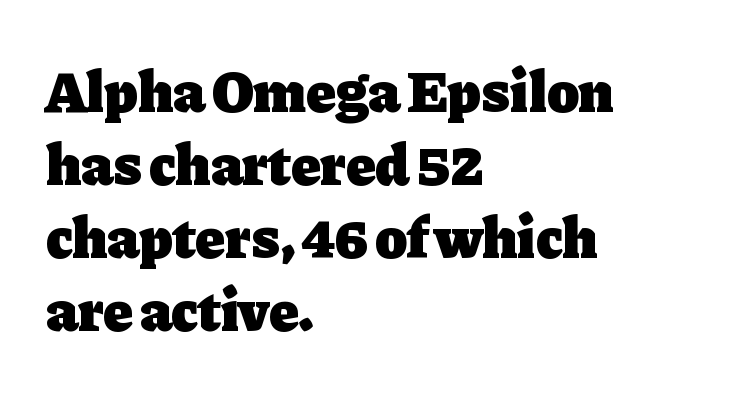
The passage is arranged the way most books set body copy — flush left. Is this a fixed-width face? No — the glyphs have proportional, varying widths. This is the regular roman posture of the typeface. Weight: bold. Compared with typical body copy, the letter spacing here is the same. The area under the type is left untouched.
